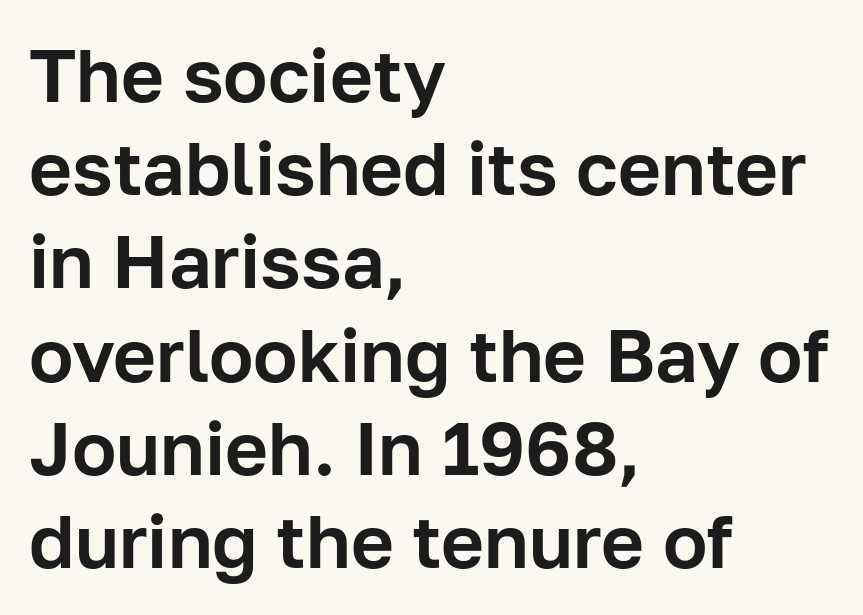
Only glyphs here, with clear space below each row. Reading down the block, your eye returns to a fixed left position each line. This sample uses an upright cut, with every glyph sitting square on the baseline. Regular leading. Note the varied advance widths — an 'i' is clearly narrower than an 'm'. In terms of letterspacing, this is plain default setting.
